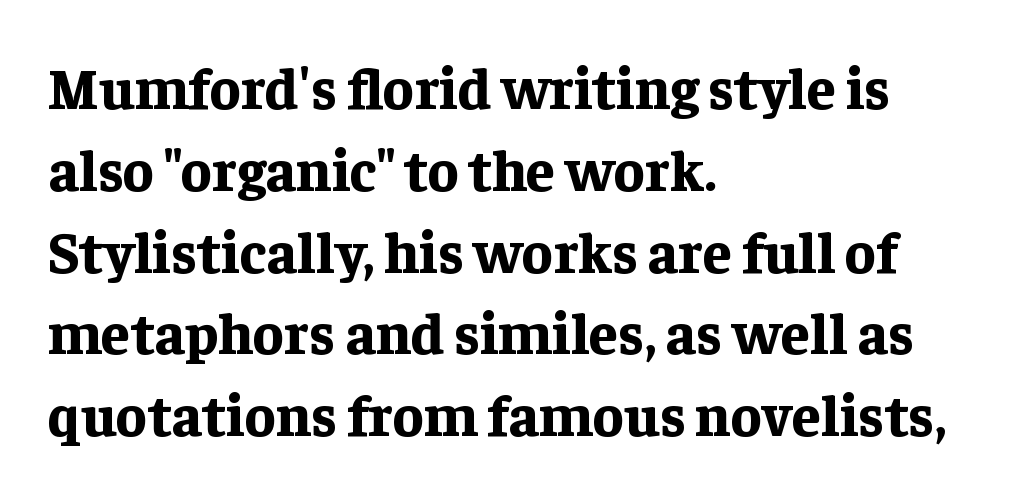
Note the varied advance widths — an 'i' is clearly narrower than an 'm'. Italic? Not at all — the glyphs are vertical. Honestly, the letter spacing is just normal — you wouldn't notice it. To sum up the face: it has serifs. Reading down the block, your eye returns to a fixed left position each line.
